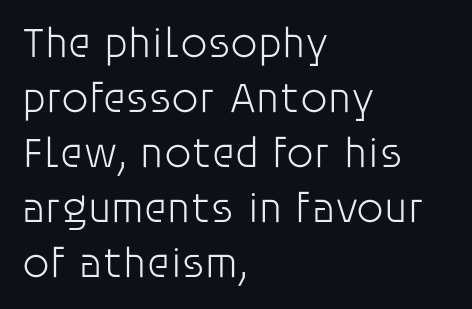
Q: Is the text bold? A: No.
Q: Is the text italic (slanted)? A: No, it is upright.
Q: Is the typeface a serif or a sans-serif typeface? A: Sans-serif.
Q: Is the text underlined? A: No.
Q: How is the paragraph aligned? A: Left-aligned.
Q: Is the spacing between letters normal or unusually wide? A: Normal.
Q: Is the spacing between lines tight, normal or loose? A: Normal.
Q: Width (condensed, normal, or wide)? A: Normal.
Q: Stroke contrast? A: Low.
Q: x-height? A: Large.
Q: Monospaced? A: No.
